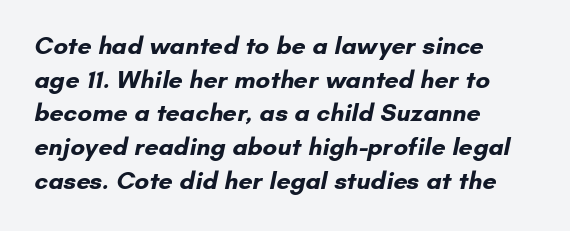
Notice how thick the strokes are: this is what a full bold looks like. This sample uses plain, unmodified letter spacing. Visually the block forms a straight wall on the left and a jagged coastline on the right. A typesetter would call this leading conventional body-copy spacing.
